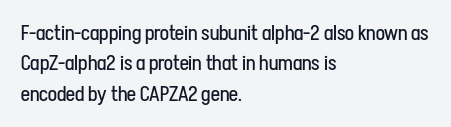
Q: Is the text bold? A: No.
Q: Is the text italic (slanted)? A: No, it is upright.
Q: Is the text underlined? A: No.
Q: How is the paragraph aligned? A: Left-aligned.
Q: Is the spacing between letters normal or unusually wide? A: Normal.
Q: Is the spacing between lines tight, normal or loose? A: Normal.
